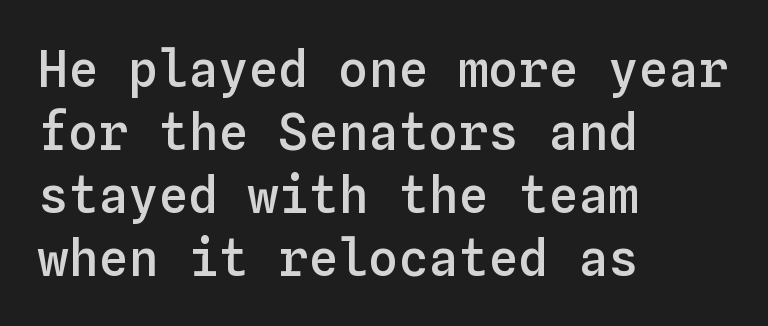
Q: Is the text bold? A: Semi-bold.
Q: Is the text italic (slanted)? A: No, it is upright.
Q: Is the text underlined? A: No.
Q: How is the paragraph aligned? A: Left-aligned.
Q: Is the spacing between letters normal or unusually wide? A: Normal.
Q: Is the spacing between lines tight, normal or loose? A: Normal.
Q: Width (condensed, normal, or wide)? A: Normal.
Q: Stroke contrast? A: Low.
Q: x-height? A: Medium.
Q: Monospaced? A: Yes.
